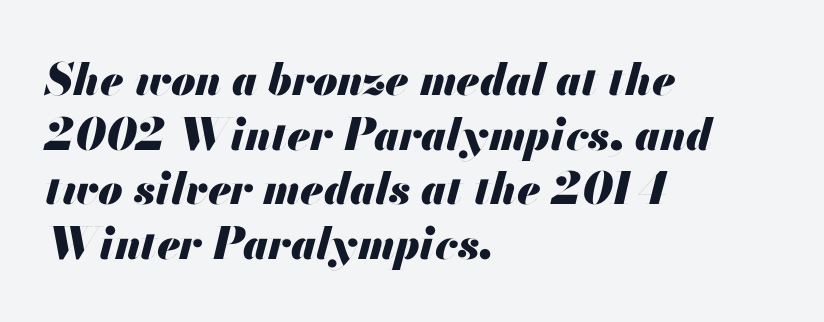
Q: Is the text bold? A: Yes.
Q: Is the text italic (slanted)? A: Yes, it leans right by about 13 degrees.
Q: Is the text underlined? A: No.
Q: How is the paragraph aligned? A: Left-aligned.
Q: Is the spacing between letters normal or unusually wide? A: Normal.
Q: Width (condensed, normal, or wide)? A: Normal.
Q: Stroke contrast? A: Medium.
Q: x-height? A: Small.
Q: Monospaced? A: No.
